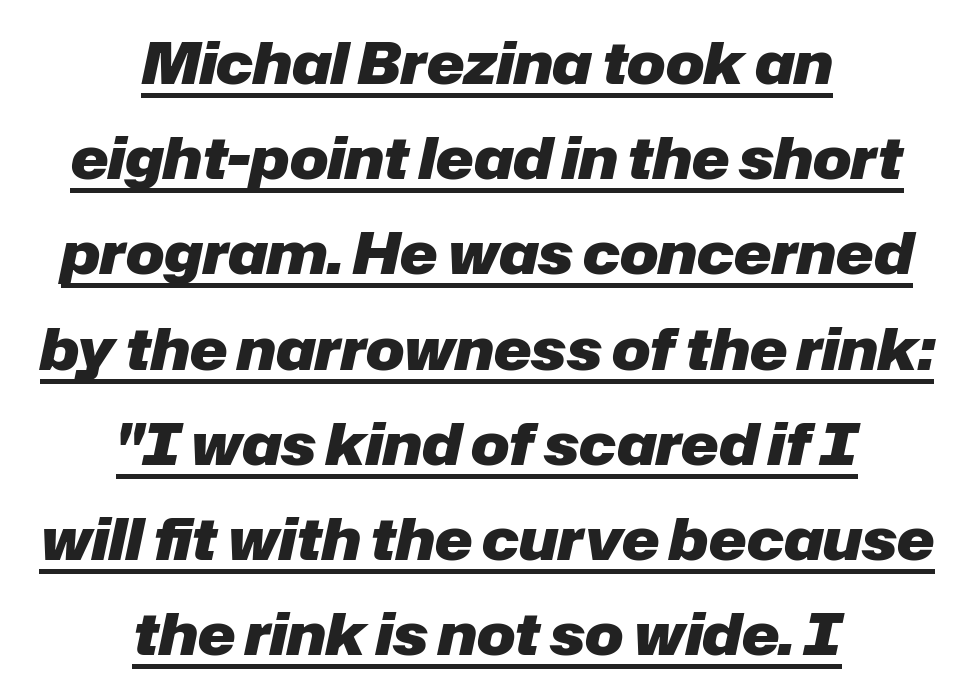
Is there an underline? Yes — a line sits under the letters. Heavy, bold letterforms. The text block is weighted toward neither margin, spreading evenly from the middle. Spacing verdict: proportional, widths tailored to each character. Honestly, the letter spacing is just normal — you wouldn't notice it. If you measured baseline to baseline, you'd find a middling distance.
